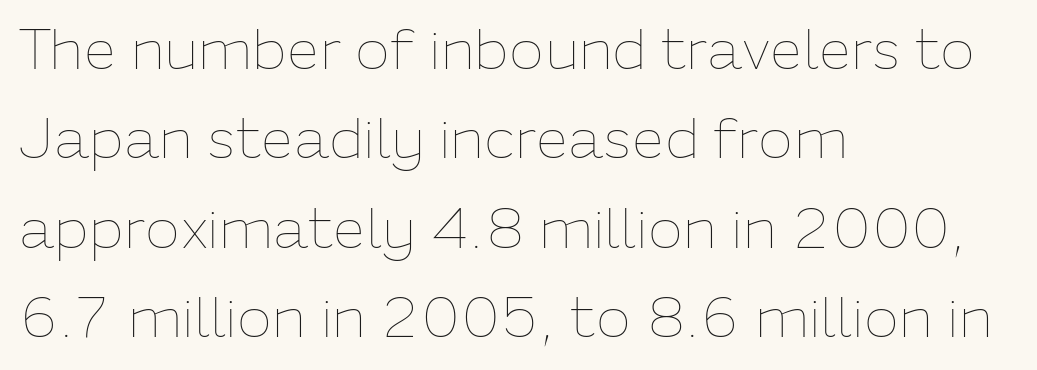
Q: Is the text bold? A: No.
Q: Is the text italic (slanted)? A: No, it is upright.
Q: Is the text underlined? A: No.
Q: How is the paragraph aligned? A: Left-aligned.
Q: Is the spacing between letters normal or unusually wide? A: Normal.
Q: Is the spacing between lines tight, normal or loose? A: Normal.
Q: Width (condensed, normal, or wide)? A: Normal.
Q: Stroke contrast? A: Low.
Q: x-height? A: Medium.
Q: Monospaced? A: No.
